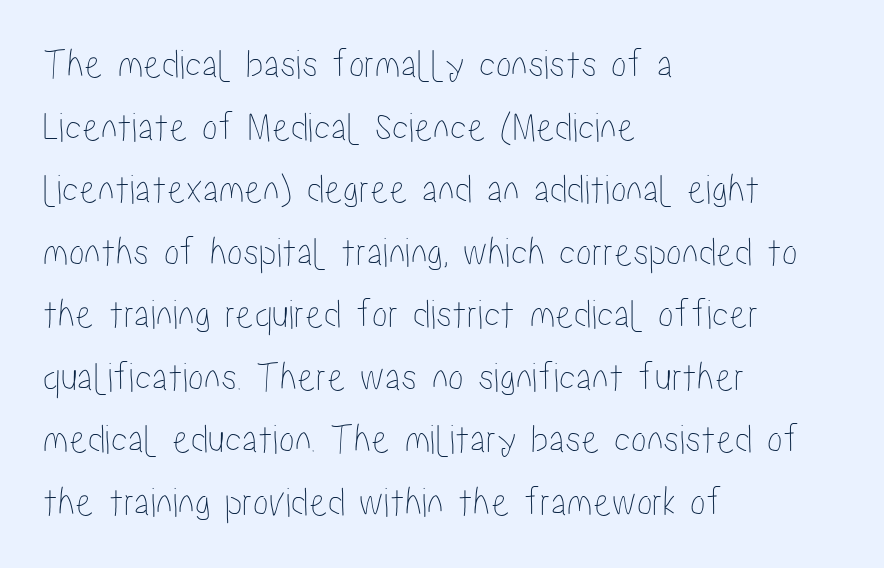
The image shows 42 px condensed type, upright; set left-aligned, normal line spacing (1.49x), normal letter spacing, not underlined; low stroke contrast and a medium x-height.
